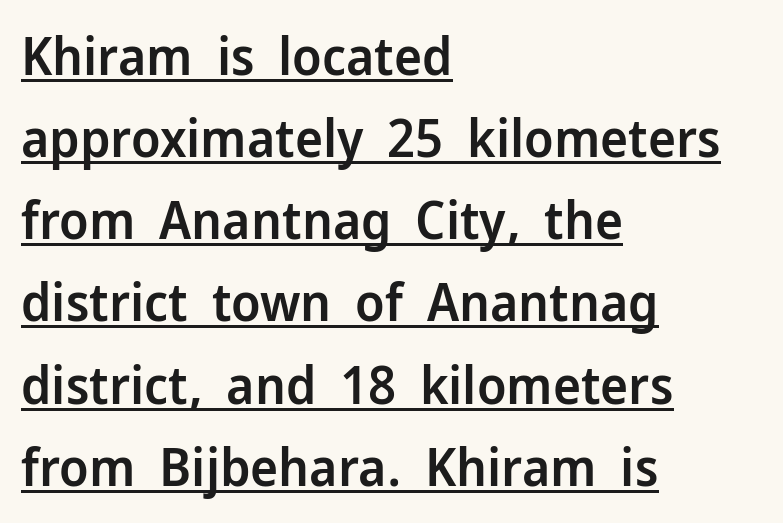
These lines stack with their left ends in a neat column. The specimen reads as upright at a glance. Has an underline been added? It has. These lines sit exactly where default settings would place them. Think of a printed novel: that variable character pitch is what you see here.
